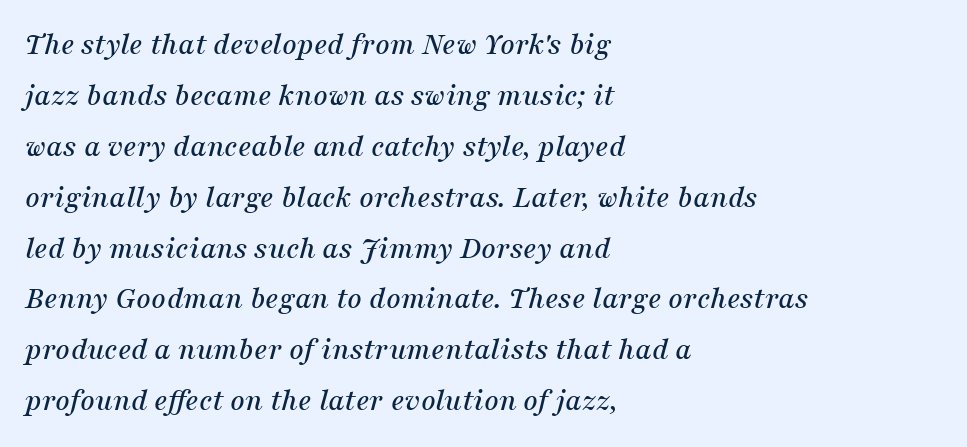
If you drew a line through each stem, it would be angled. The lines in this sample share a left origin and differ only in where they stop. Nobody touched the tracking dial on this one. The glyphs are unaccompanied by any horizontal stroke below them. The letters advance in unequal steps, a hallmark of proportional type. Yep, those are serifs on the letters.
